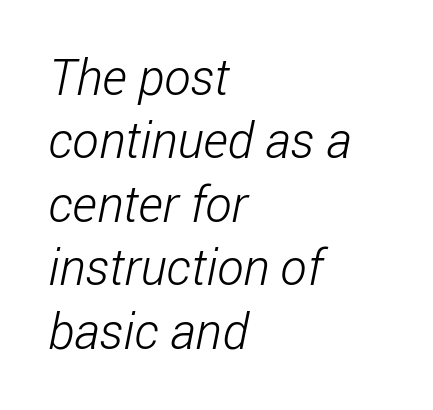
The image shows 50 px light, condensed sans-serif type; set left-aligned, normal line spacing (1.27x), normal letter spacing, not underlined; low stroke contrast and a medium x-height.
